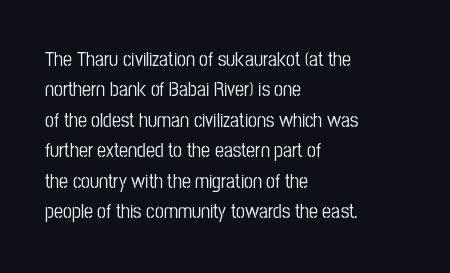
Characters follow at the spacing the type designer built in. The line-height multiplier appears to be the usual default. Just letters on the line, the space beneath them empty. It's the straight-up-and-down kind of type. Each line starts at the same left margin while the right side varies.
